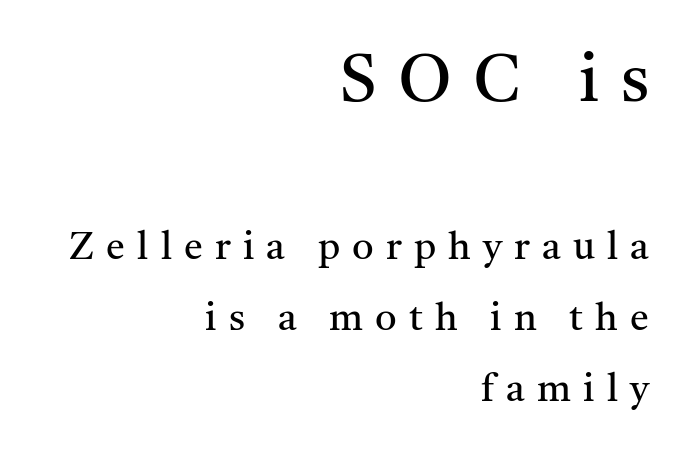
Small tapered or slab feet sit at the stroke ends, so this counts as serif. Any mark beneath the type? The region is blank. A quiet, ordinary-to-light weight characterises the typeface. Horizontally, the lines are justified to the trailing edge only.
